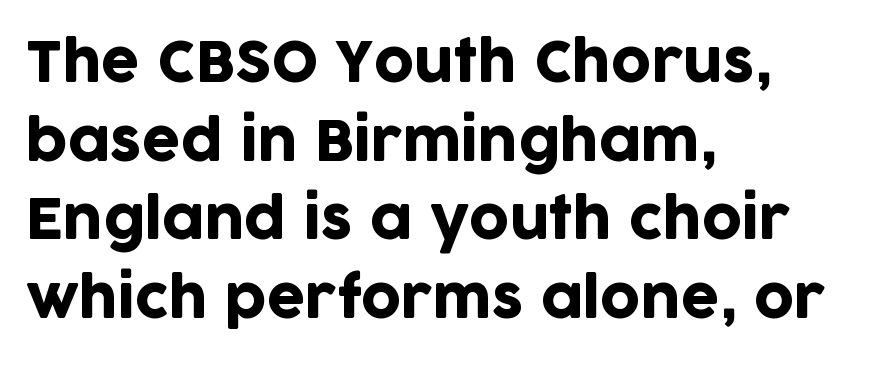
{"serif": "no", "italic": "no", "width": "normal", "stroke_contrast": "low", "x_height": "large", "monospaced": "no", "underline": "no", "align": "left", "line_spacing": "normal", "line_spacing_ratio": 1.43, "letter_spacing": "normal", "letter_spacing_em": 0.0, "glyph_px": 55}
